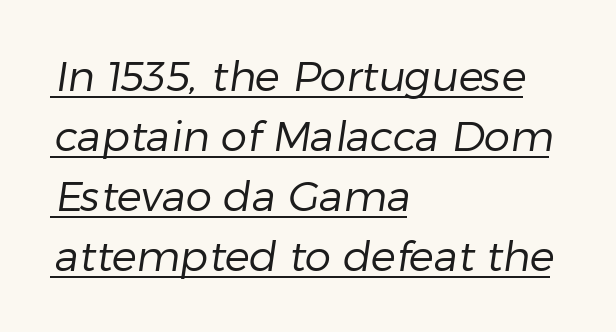
Q: Is the text bold? A: No.
Q: Is the typeface a serif or a sans-serif typeface? A: Sans-serif.
Q: Is the text underlined? A: Yes.
Q: How is the paragraph aligned? A: Left-aligned.
Q: Is the spacing between letters normal or unusually wide? A: Normal.
Q: Is the spacing between lines tight, normal or loose? A: Normal.
Q: Width (condensed, normal, or wide)? A: Normal.
Q: Stroke contrast? A: Low.
Q: x-height? A: Medium.
Q: Monospaced? A: No.
